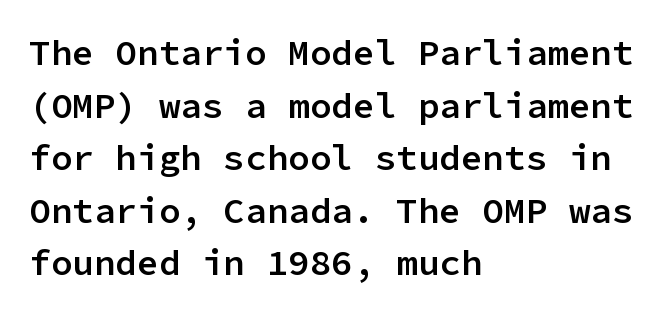
Q: Is the text bold? A: Semi-bold.
Q: Is the text italic (slanted)? A: No, it is upright.
Q: Is the typeface a serif or a sans-serif typeface? A: Sans-serif.
Q: Is the text underlined? A: No.
Q: How is the paragraph aligned? A: Left-aligned.
Q: Is the spacing between letters normal or unusually wide? A: Normal.
Q: Is the spacing between lines tight, normal or loose? A: Normal.
Q: Width (condensed, normal, or wide)? A: Normal.
Q: Stroke contrast? A: Low.
Q: x-height? A: Medium.
Q: Monospaced? A: Yes.
